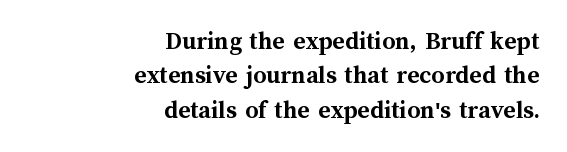
{"italic": "no", "bold": "yes", "underline": "no", "align": "right", "line_spacing": "normal", "line_spacing_ratio": 1.32, "letter_spacing": "normal", "letter_spacing_em": 0.0, "glyph_px": 26}
